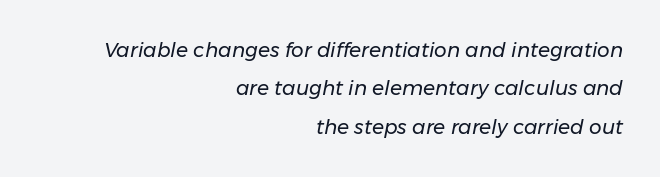
{"italic": "yes", "lean": "right", "slant_degrees": 11, "bold": "no", "underline": "no", "align": "right", "line_spacing": "loose", "line_spacing_ratio": 1.92, "letter_spacing": "normal", "letter_spacing_em": 0.0, "glyph_px": 20}
